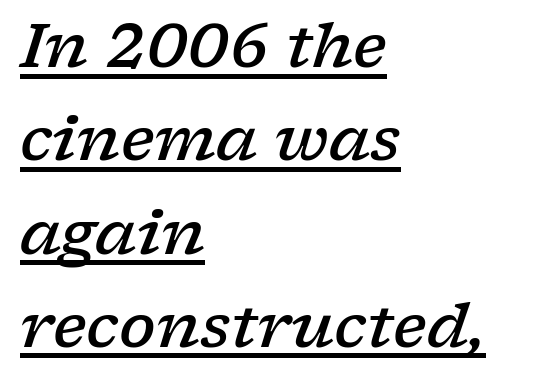
To sum up the face: it has serifs. The sample has been set in demibold, a notch under bold. Look at the tracking — it's just the regular setting, nothing added. Is there much room between lines? A standard amount, neither cramped nor airy.
